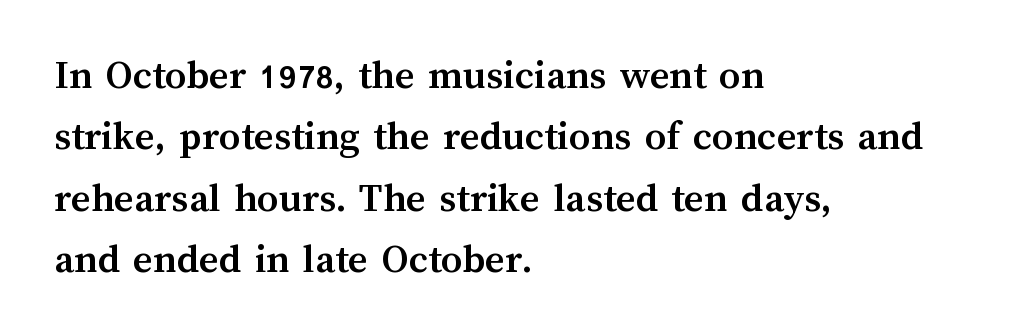
The image shows 42 px semibold type, upright; set left-aligned, normal line spacing (1.46x), normal letter spacing, not underlined; medium stroke contrast and a medium x-height.
